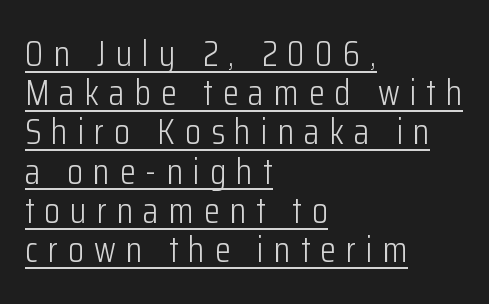
Q: Is the text bold? A: No.
Q: Is the text italic (slanted)? A: No, it is upright.
Q: Is the typeface a serif or a sans-serif typeface? A: Sans-serif.
Q: Is the text underlined? A: Yes.
Q: How is the paragraph aligned? A: Left-aligned.
Q: Is the spacing between letters normal or unusually wide? A: Unusually wide.
Q: Is the spacing between lines tight, normal or loose? A: Tight.
Q: Width (condensed, normal, or wide)? A: Condensed.
Q: Stroke contrast? A: Low.
Q: x-height? A: Medium.
Q: Monospaced? A: No.
